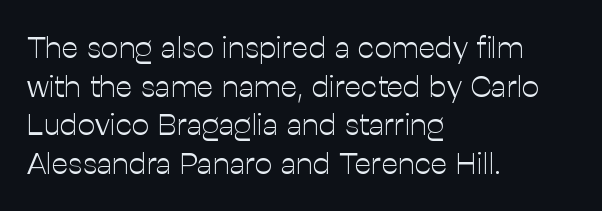
Q: Is the text bold? A: No.
Q: Is the text italic (slanted)? A: No, it is upright.
Q: Is the typeface a serif or a sans-serif typeface? A: Sans-serif.
Q: Is the text underlined? A: No.
Q: How is the paragraph aligned? A: Left-aligned.
Q: Is the spacing between letters normal or unusually wide? A: Normal.
Q: Is the spacing between lines tight, normal or loose? A: Normal.
Q: Width (condensed, normal, or wide)? A: Normal.
Q: Stroke contrast? A: Low.
Q: x-height? A: Medium.
Q: Monospaced? A: No.
